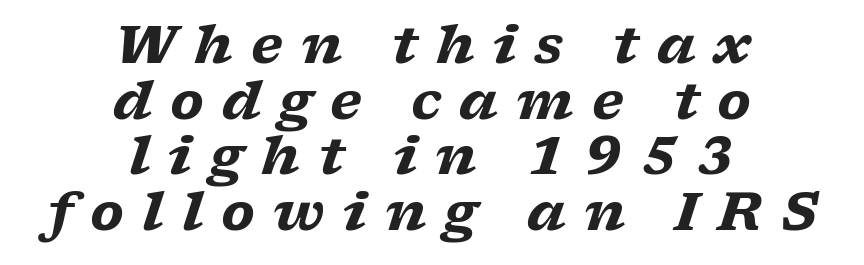
{"serif": "yes", "italic": "yes", "lean": "right", "slant_degrees": 17, "bold": "yes", "weight": "heavy", "width": "wide", "stroke_contrast": "low", "x_height": "medium", "monospaced": "no", "underline": "no", "align": "center", "line_spacing": "tight", "line_spacing_ratio": 1.05, "letter_spacing": "wide", "letter_spacing_em": 0.34, "glyph_px": 53}
